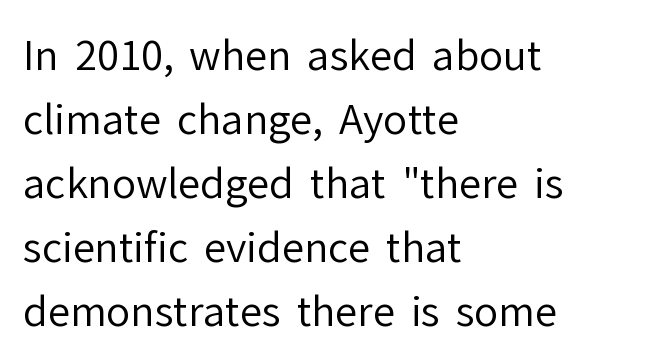
Proportional: the letters do not fall into vertical columns. Quick note: not italic, upright. Counters stay open thanks to moderate or lighter strokes. The rag falls on the right side of this text block. The horizontal fit of the characters is conventional and even. The space directly below the letters is spotless.
